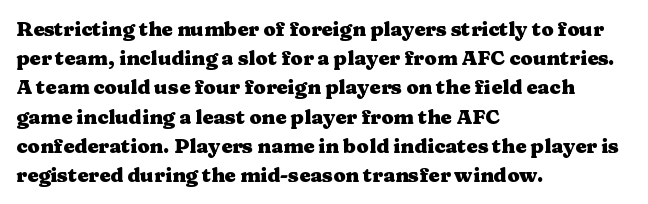
{"italic": "no", "bold": "yes", "underline": "no", "align": "left", "line_spacing": "normal", "line_spacing_ratio": 1.46, "letter_spacing": "normal", "letter_spacing_em": 0.0, "glyph_px": 20}
